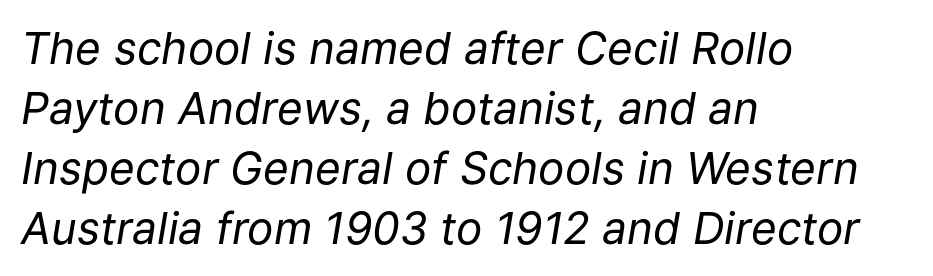
{"italic": "yes", "lean": "right", "slant_degrees": 9, "bold": "no", "weight": "regular", "width": "normal", "stroke_contrast": "low", "x_height": "medium", "monospaced": "no", "underline": "no", "align": "left", "line_spacing": "normal", "line_spacing_ratio": 1.36, "letter_spacing": "normal", "letter_spacing_em": 0.0, "glyph_px": 44}
